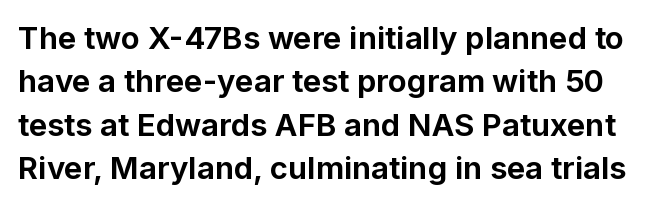
Every letter is thick-stroked: bold, no question. The font family rendered here belongs to the sans-serif group. Vertical strokes here are truly vertical. The horizontal fit of the characters is conventional and even.
